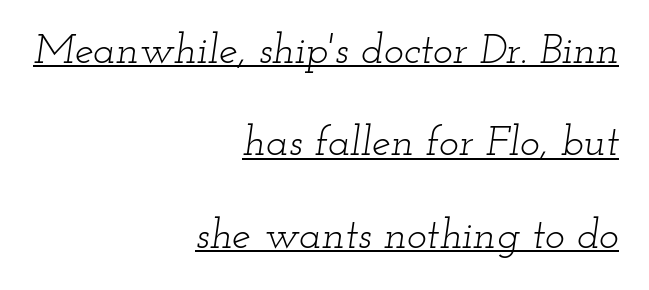
{"serif": "yes", "italic": "yes", "lean": "right", "slant_degrees": 12, "bold": "no", "weight": "light", "width": "wide", "stroke_contrast": "low", "x_height": "small", "monospaced": "no", "underline": "yes", "align": "right", "line_spacing": "loose", "line_spacing_ratio": 2.2, "letter_spacing": "normal", "letter_spacing_em": 0.0, "glyph_px": 42}
